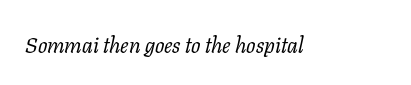
Q: Is the text bold? A: No.
Q: Is the text italic (slanted)? A: Yes, it leans right by about 11 degrees.
Q: Is the text underlined? A: No.
Q: Is the spacing between letters normal or unusually wide? A: Normal.
